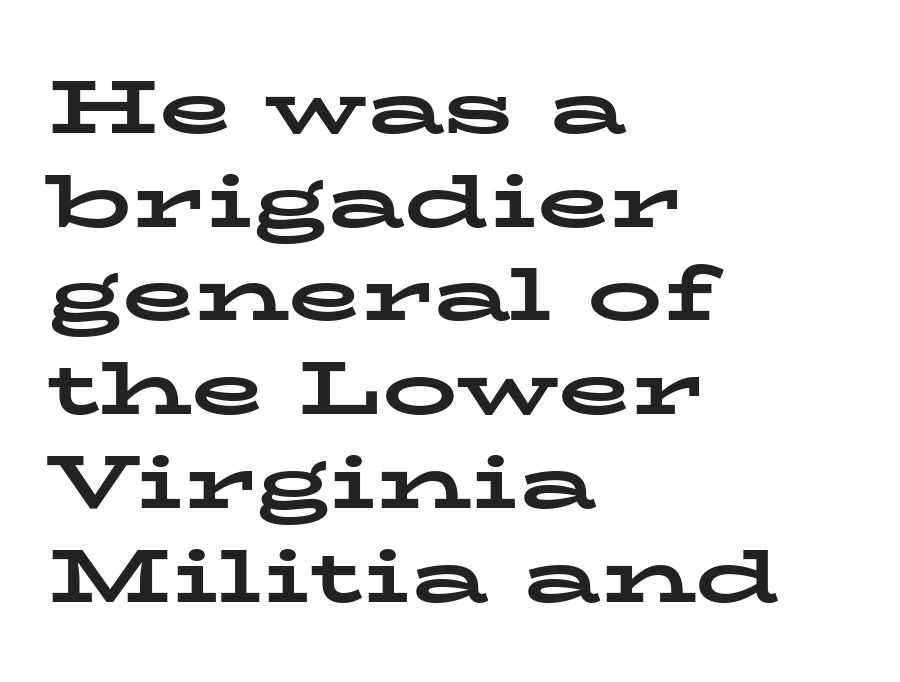
Q: Is the text bold? A: Yes.
Q: Is the text italic (slanted)? A: No, it is upright.
Q: Is the typeface a serif or a sans-serif typeface? A: Serif.
Q: Is the text underlined? A: No.
Q: How is the paragraph aligned? A: Left-aligned.
Q: Is the spacing between letters normal or unusually wide? A: Normal.
Q: Is the spacing between lines tight, normal or loose? A: Normal.
Q: Width (condensed, normal, or wide)? A: Wide.
Q: Stroke contrast? A: Low.
Q: x-height? A: Medium.
Q: Monospaced? A: No.
